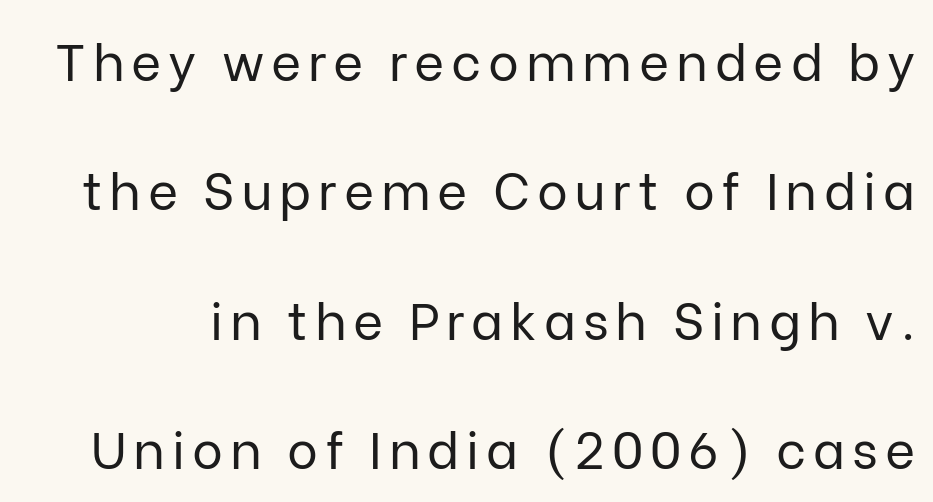
Each letter keeps its own natural width here, so spacing adapts to shape. No italicization has been applied; the sample stays upright. Font category for this specimen: sans-serif. Interline gaps are noticeably wide in this sample. Stem width sits at or under what a default text font uses.
